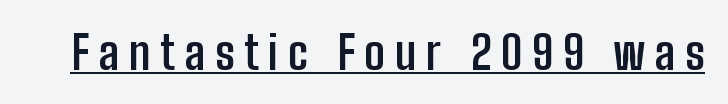
{"serif": "no", "italic": "no", "bold": "yes", "weight": "semibold", "width": "condensed", "stroke_contrast": "low", "x_height": "medium", "monospaced": "no", "underline": "yes", "letter_spacing": "wide", "letter_spacing_em": 0.21, "glyph_px": 46}
